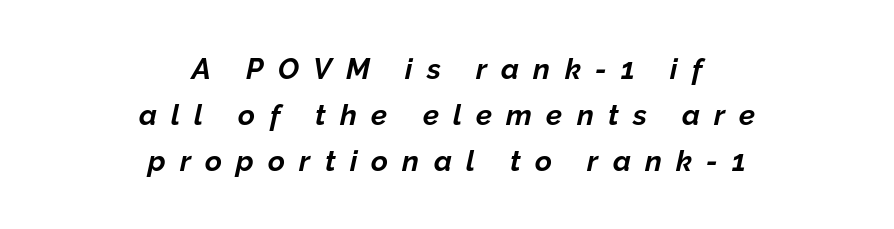
The image shows 29 px bold type, italic (leaning right); set centered, normal line spacing (1.58x), unusually wide letter spacing (+0.49 em), not underlined; low stroke contrast and a medium x-height.
